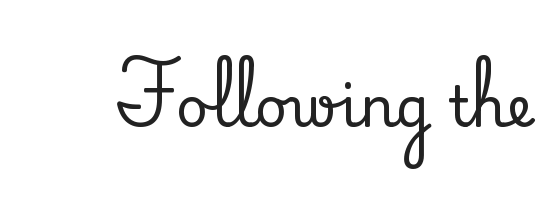
Nobody touched the tracking dial on this one. The rendering uses natural spacing where letterforms have individual widths. Regarding serifs, this sample has them. Designer's note — italics off, roman on. A bare baseline throughout the passage.
